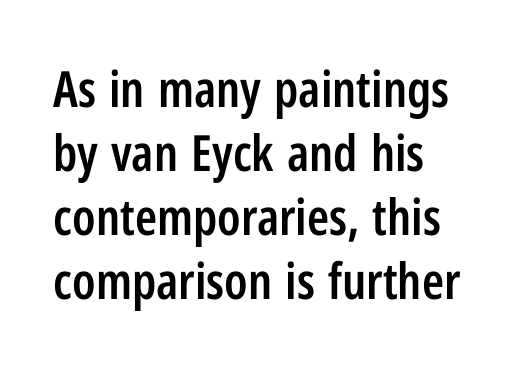
{"serif": "no", "italic": "no", "bold": "semi", "weight": "semibold", "width": "condensed", "stroke_contrast": "low", "x_height": "medium", "monospaced": "no", "underline": "no", "line_spacing": "normal", "line_spacing_ratio": 1.28, "letter_spacing": "normal", "letter_spacing_em": 0.0, "glyph_px": 50}
